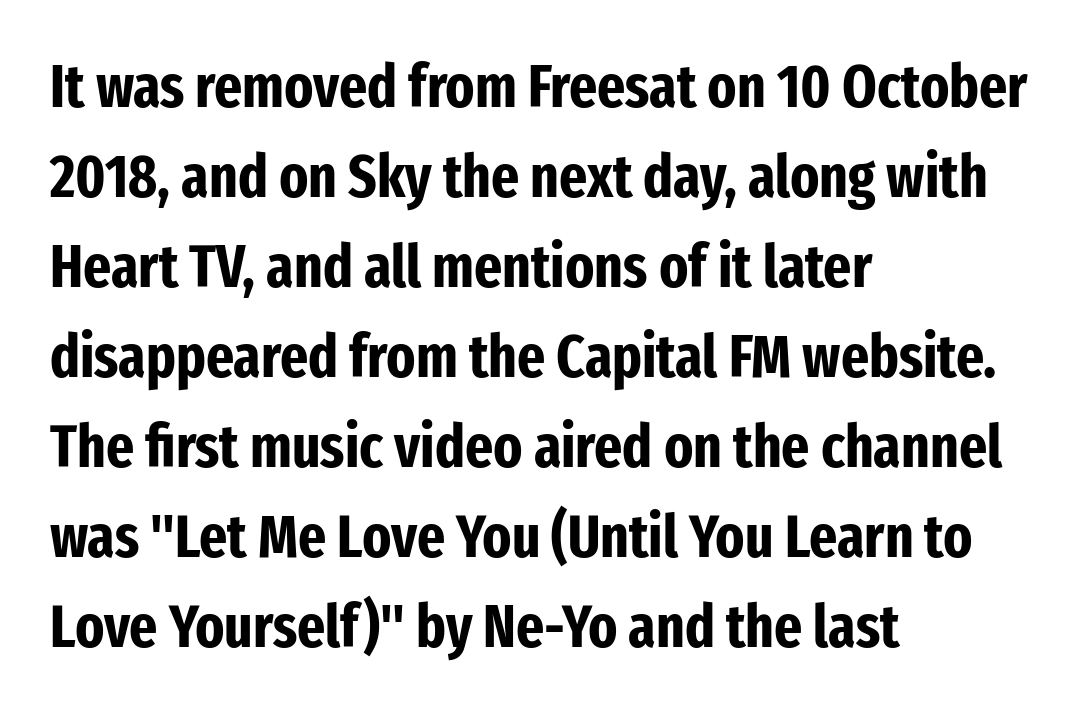
The image shows 60 px bold, condensed sans-serif type, upright; set left-aligned, normal line spacing (1.5x), normal letter spacing, not underlined; low stroke contrast and a medium x-height.
